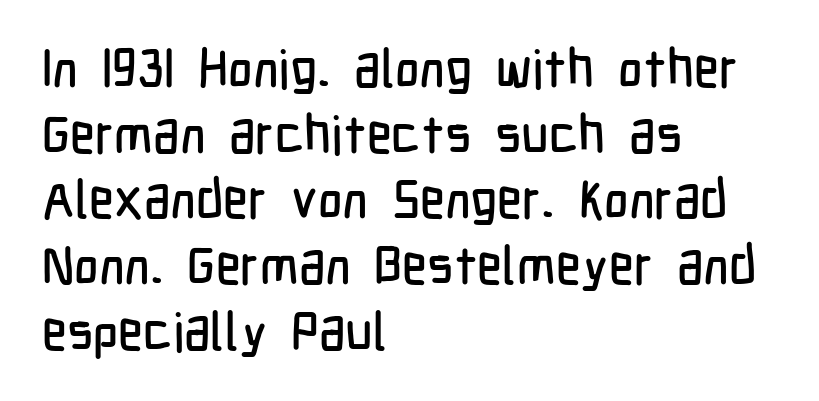
The image shows 53 px condensed sans-serif type, upright; set left-aligned, line spacing 1.24x, normal letter spacing, not underlined; low stroke contrast and a medium x-height.
